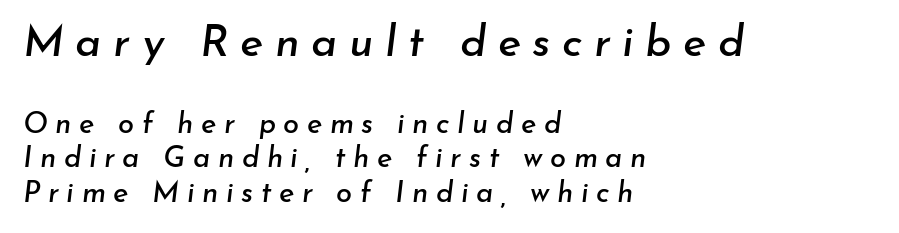
Block one is the big one; block two sits smaller underneath. The face used here is proportionally spaced, like ordinary book or web type. Rendered with sloped, italic letterforms. This rendering uses left alignment, leaving the right contour irregular. The tracking jumps out immediately: characters are airy and widely separated.
